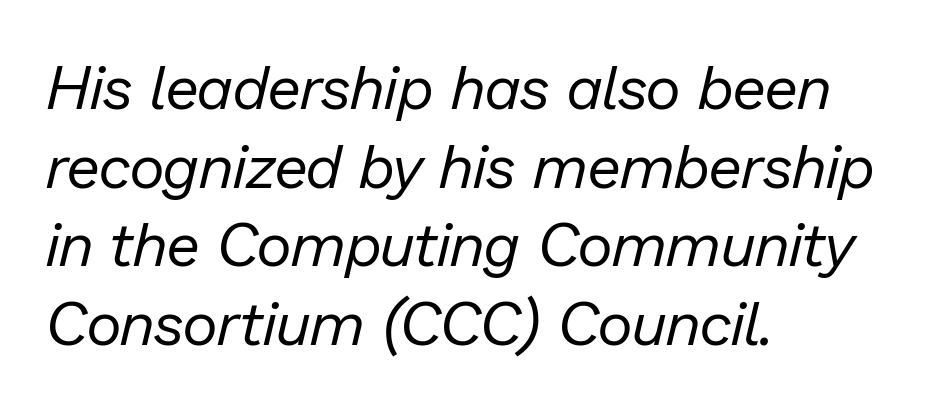
Q: Is the text bold? A: No.
Q: Is the text italic (slanted)? A: Yes, it leans right by about 13 degrees.
Q: Is the text underlined? A: No.
Q: How is the paragraph aligned? A: Left-aligned.
Q: Is the spacing between letters normal or unusually wide? A: Normal.
Q: Is the spacing between lines tight, normal or loose? A: Normal.
Q: Width (condensed, normal, or wide)? A: Normal.
Q: Stroke contrast? A: Low.
Q: x-height? A: Medium.
Q: Monospaced? A: No.
